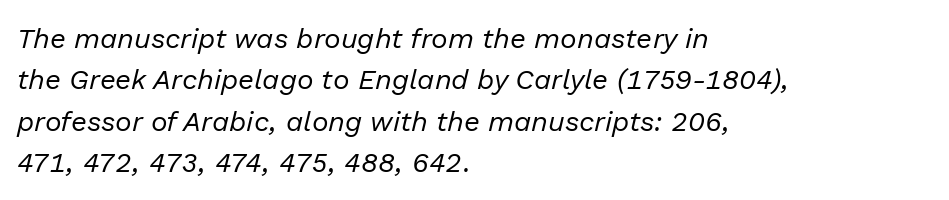
The image shows 28 px regular-weight type, italic (leaning right); set left-aligned, normal line spacing (1.48x), normal letter spacing, not underlined; low stroke contrast and a medium x-height.
